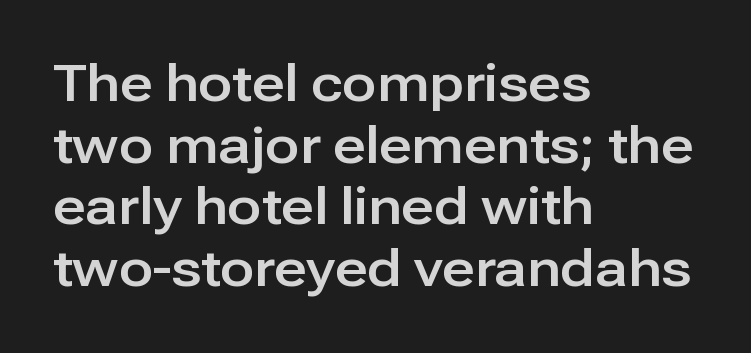
Q: Is the text italic (slanted)? A: No, it is upright.
Q: Is the typeface a serif or a sans-serif typeface? A: Sans-serif.
Q: Is the text underlined? A: No.
Q: How is the paragraph aligned? A: Left-aligned.
Q: Is the spacing between letters normal or unusually wide? A: Normal.
Q: Width (condensed, normal, or wide)? A: Normal.
Q: Stroke contrast? A: Low.
Q: x-height? A: Medium.
Q: Monospaced? A: No.
